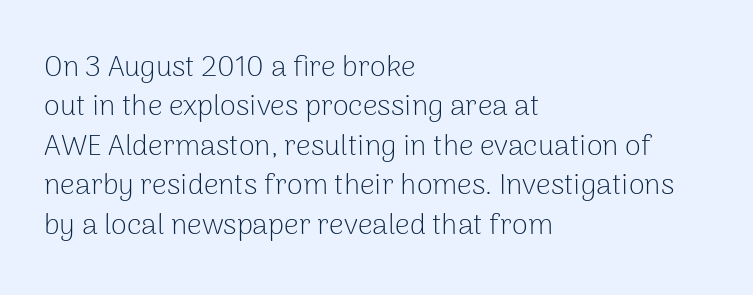
The string is rendered with underlining switched off. Summary of vertical rhythm: regular, with standard interline spacing. Typographically, this falls in the sans-serif category. Typeset ragged right — the left edge is the straight one.
